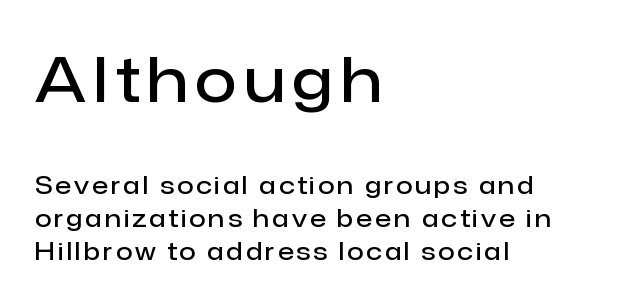
The designer left line spacing at the default. The upper block of text is set noticeably larger than the block beneath it. This rendering uses left alignment, leaving the right contour irregular. Underline: absent. Every stem runs plumb, perpendicular to the baseline. The face used here is proportionally spaced, like ordinary book or web type.
